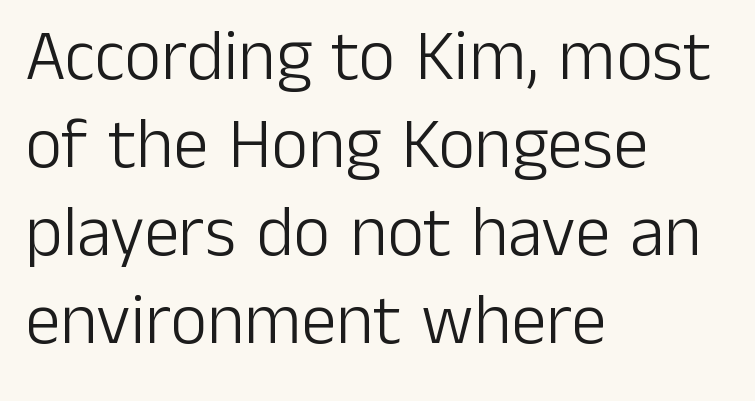
Q: Is the text bold? A: No.
Q: Is the text italic (slanted)? A: No, it is upright.
Q: Is the typeface a serif or a sans-serif typeface? A: Sans-serif.
Q: Is the text underlined? A: No.
Q: How is the paragraph aligned? A: Left-aligned.
Q: Is the spacing between letters normal or unusually wide? A: Normal.
Q: Width (condensed, normal, or wide)? A: Normal.
Q: Stroke contrast? A: Low.
Q: x-height? A: Medium.
Q: Monospaced? A: No.
